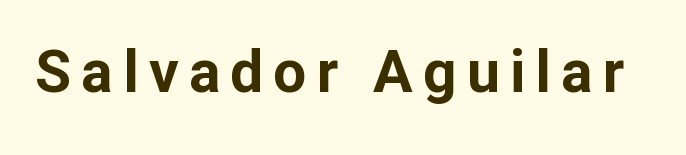
The image shows 59 px bold sans-serif type, upright; set not underlined; low stroke contrast and a medium x-height.
